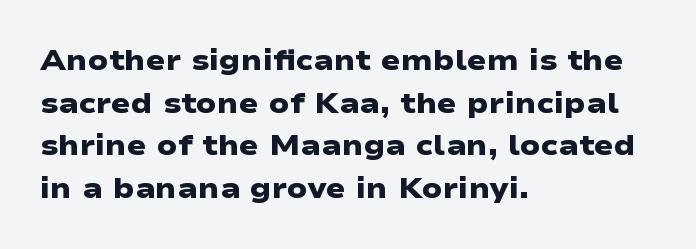
{"serif": "no", "bold": "yes", "weight": "heavy", "width": "wide", "stroke_contrast": "low", "x_height": "medium", "monospaced": "no", "underline": "no", "align": "left", "line_spacing": "normal", "line_spacing_ratio": 1.47, "letter_spacing": "normal", "letter_spacing_em": 0.0, "glyph_px": 29}
